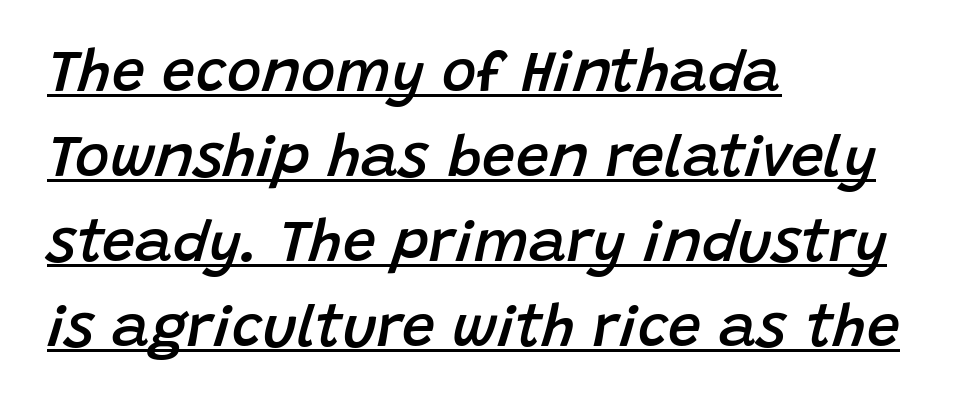
The image shows 59 px semibold type, italic (leaning right); set left-aligned, normal line spacing (1.44x), normal letter spacing, underlined; low stroke contrast and a large x-height.
